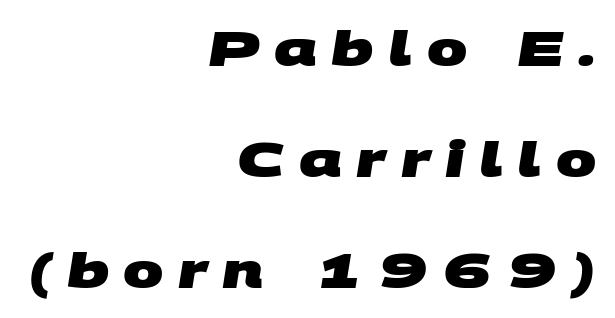
{"serif": "no", "bold": "yes", "weight": "heavy", "width": "wide", "stroke_contrast": "medium", "x_height": "large", "monospaced": "no", "underline": "no", "align": "right", "line_spacing": "loose", "line_spacing_ratio": 2.31, "letter_spacing": "wide", "letter_spacing_em": 0.3, "glyph_px": 48}
